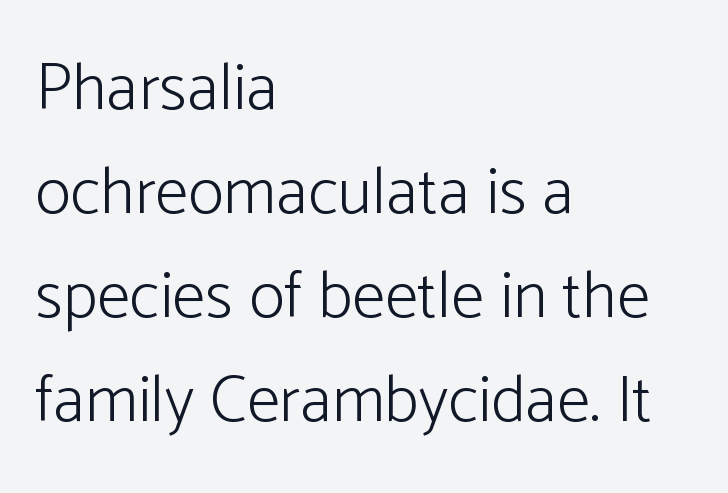
The zone under the glyphs is completely vacant. If you drew a line through each stem, it would be perfectly vertical. Nobody touched the tracking dial on this one. Weight: not bold — regular or lighter. Regarding serifs, this sample does without them. The vertical gap from one line to the next is medium.
